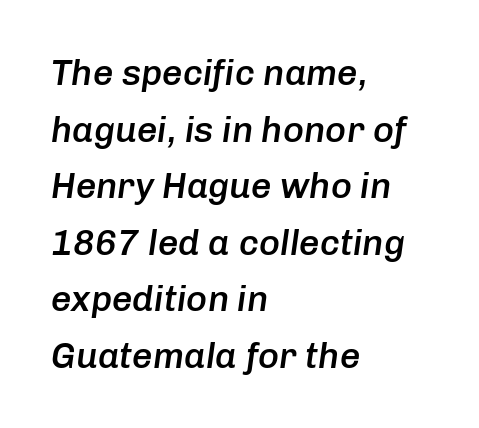
{"italic": "yes", "lean": "right", "slant_degrees": 8, "bold": "semi", "weight": "semibold", "width": "normal", "stroke_contrast": "low", "x_height": "medium", "monospaced": "no", "underline": "no", "align": "left", "line_spacing": "normal", "line_spacing_ratio": 1.57, "letter_spacing": "normal", "letter_spacing_em": 0.0, "glyph_px": 36}
